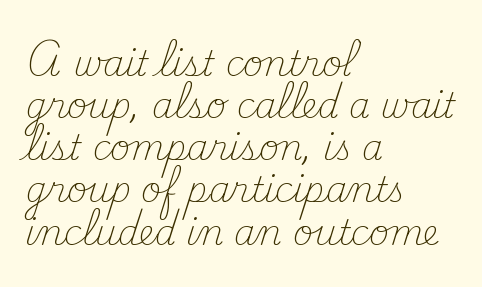
Q: Is the text bold? A: No.
Q: Is the text italic (slanted)? A: Yes.
Q: Is the typeface a serif or a sans-serif typeface? A: Serif.
Q: Is the text underlined? A: No.
Q: How is the paragraph aligned? A: Left-aligned.
Q: Is the spacing between letters normal or unusually wide? A: Normal.
Q: Width (condensed, normal, or wide)? A: Normal.
Q: Stroke contrast? A: Medium.
Q: x-height? A: Small.
Q: Monospaced? A: No.
